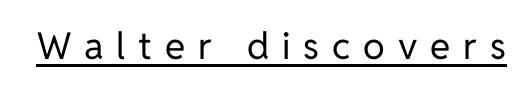
Students, note that the glyphs here are deliberately spaced far apart. The rendering uses the underline text-decoration. The lettering stays uniformly vertical, giving the passage a roman look. Proportional: the letters do not fall into vertical columns.
